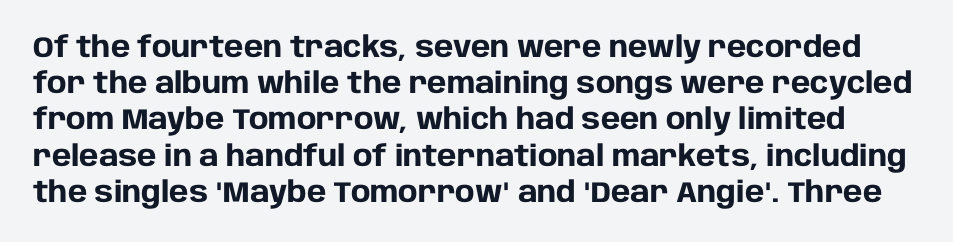
Q: Is the text bold? A: Yes.
Q: Is the text italic (slanted)? A: No, it is upright.
Q: Is the typeface a serif or a sans-serif typeface? A: Sans-serif.
Q: Is the text underlined? A: No.
Q: Is the spacing between letters normal or unusually wide? A: Normal.
Q: Is the spacing between lines tight, normal or loose? A: Normal.
Q: Width (condensed, normal, or wide)? A: Normal.
Q: Stroke contrast? A: Low.
Q: x-height? A: Large.
Q: Monospaced? A: No.
